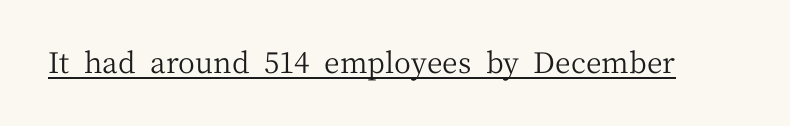
{"serif": "yes", "italic": "no", "bold": "no", "weight": "regular", "width": "normal", "stroke_contrast": "medium", "x_height": "medium", "monospaced": "no", "underline": "yes", "letter_spacing": "normal", "letter_spacing_em": 0.0, "glyph_px": 29}
